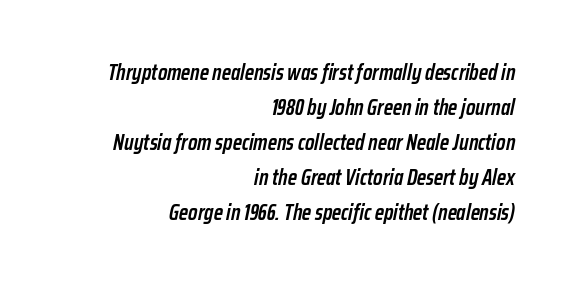
{"italic": "yes", "lean": "right", "slant_degrees": 12, "bold": "semi", "underline": "no", "align": "right", "line_spacing": "normal", "line_spacing_ratio": 1.59, "letter_spacing": "normal", "letter_spacing_em": 0.0, "glyph_px": 22}
